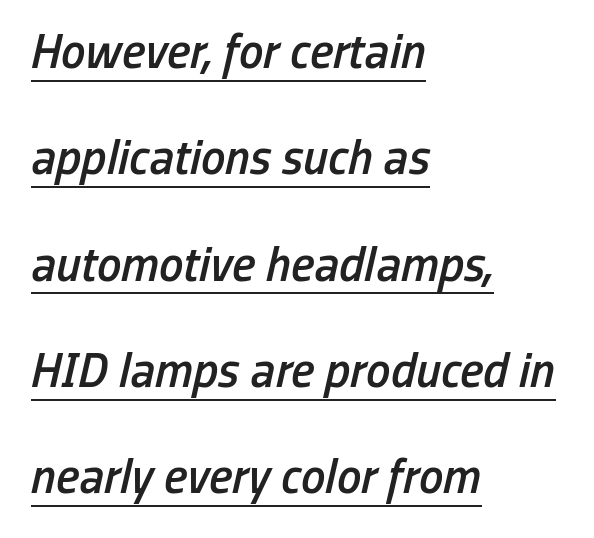
Q: Is the text bold? A: Semi-bold.
Q: Is the text italic (slanted)? A: Yes, it leans right by about 13 degrees.
Q: Is the text underlined? A: Yes.
Q: How is the paragraph aligned? A: Left-aligned.
Q: Is the spacing between letters normal or unusually wide? A: Normal.
Q: Is the spacing between lines tight, normal or loose? A: Loose.
Q: Width (condensed, normal, or wide)? A: Condensed.
Q: Stroke contrast? A: Low.
Q: x-height? A: Medium.
Q: Monospaced? A: No.
